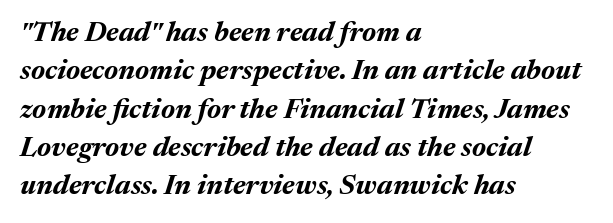
Q: Is the text bold? A: Yes.
Q: Is the text italic (slanted)? A: Yes, it leans right by about 17 degrees.
Q: Is the text underlined? A: No.
Q: How is the paragraph aligned? A: Left-aligned.
Q: Is the spacing between letters normal or unusually wide? A: Normal.
Q: Is the spacing between lines tight, normal or loose? A: Normal.
Q: Width (condensed, normal, or wide)? A: Normal.
Q: Stroke contrast? A: Medium.
Q: x-height? A: Medium.
Q: Monospaced? A: No.
